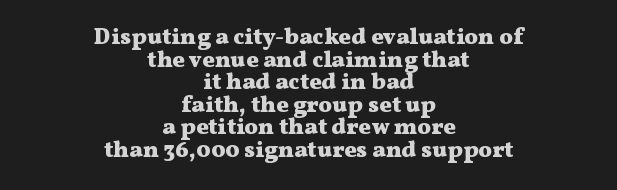
The image shows 23 px bold type, upright; set centered, tight line spacing (0.98x), normal letter spacing, not underlined.
